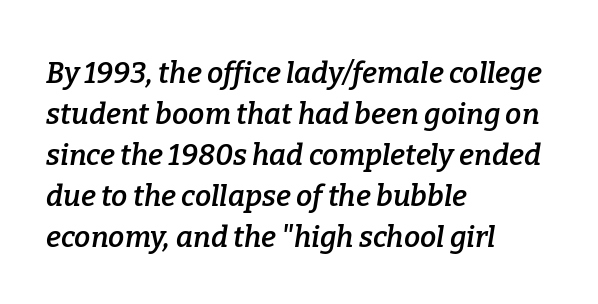
Q: Is the text bold? A: Semi-bold.
Q: Is the text italic (slanted)? A: Yes, it leans right by about 9 degrees.
Q: Is the typeface a serif or a sans-serif typeface? A: Serif.
Q: Is the text underlined? A: No.
Q: How is the paragraph aligned? A: Left-aligned.
Q: Is the spacing between letters normal or unusually wide? A: Normal.
Q: Is the spacing between lines tight, normal or loose? A: Normal.
Q: Width (condensed, normal, or wide)? A: Normal.
Q: Stroke contrast? A: Low.
Q: x-height? A: Medium.
Q: Monospaced? A: No.
